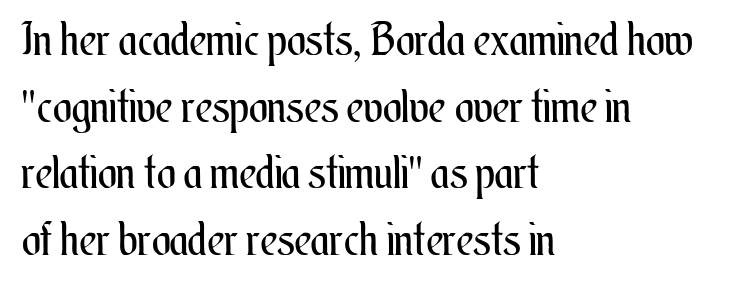
Q: Is the text bold? A: No.
Q: Is the text italic (slanted)? A: No, it is upright.
Q: Is the text underlined? A: No.
Q: How is the paragraph aligned? A: Left-aligned.
Q: Is the spacing between letters normal or unusually wide? A: Normal.
Q: Is the spacing between lines tight, normal or loose? A: Normal.
Q: Width (condensed, normal, or wide)? A: Condensed.
Q: Stroke contrast? A: Medium.
Q: x-height? A: Small.
Q: Monospaced? A: No.
